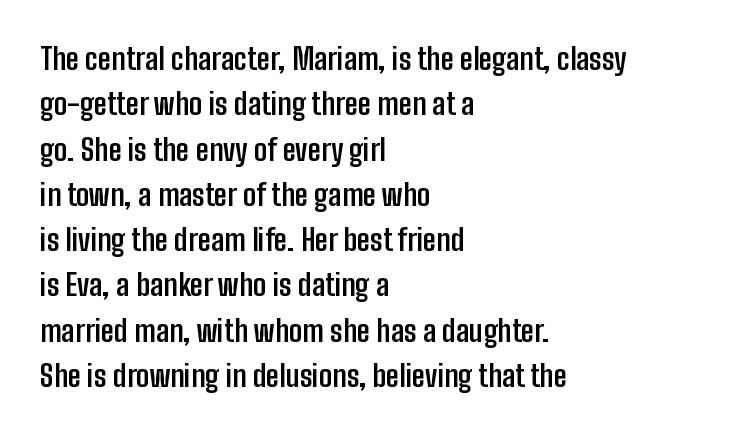
{"serif": "no", "italic": "no", "bold": "yes", "weight": "semibold", "width": "condensed", "stroke_contrast": "low", "x_height": "medium", "monospaced": "no", "underline": "no", "align": "left", "line_spacing": "normal", "line_spacing_ratio": 1.51, "letter_spacing": "normal", "letter_spacing_em": 0.0, "glyph_px": 30}
